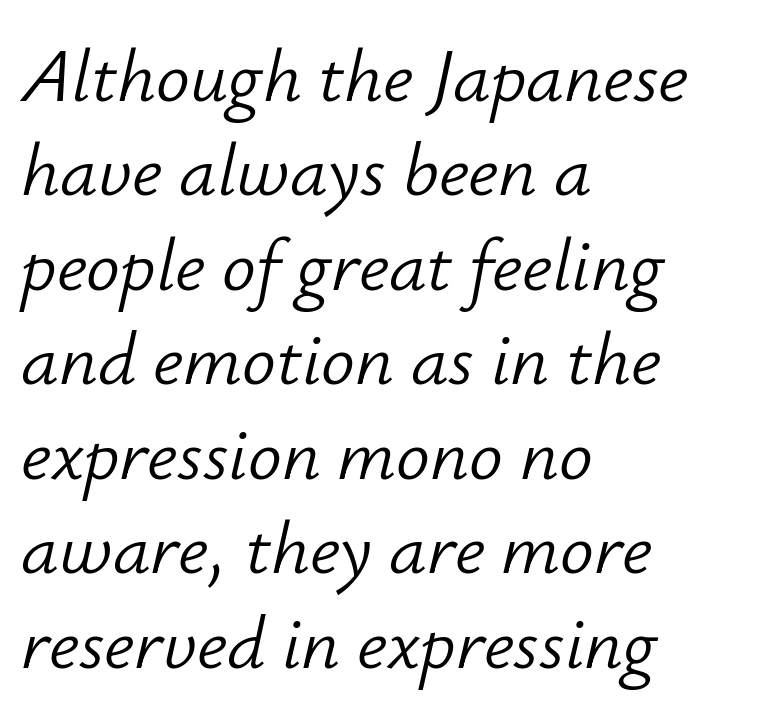
The image shows 75 px light type, italic (leaning right); set left-aligned, normal line spacing (1.26x), normal letter spacing, not underlined; low stroke contrast and a small x-height.
